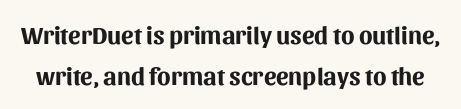
{"italic": "no", "bold": "yes", "underline": "no", "line_spacing": "normal", "line_spacing_ratio": 1.65, "letter_spacing": "normal", "letter_spacing_em": 0.0, "glyph_px": 25}
